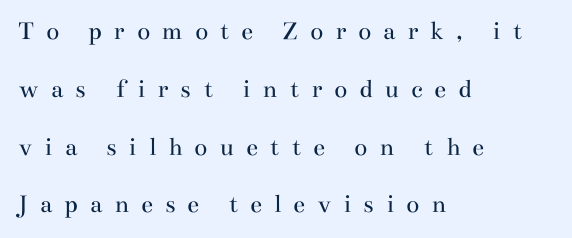
The weight tops out at a normal text grade. The baseline area is clear. The rag falls on the right side of this text block. The designer dialed line spacing up above the default.
